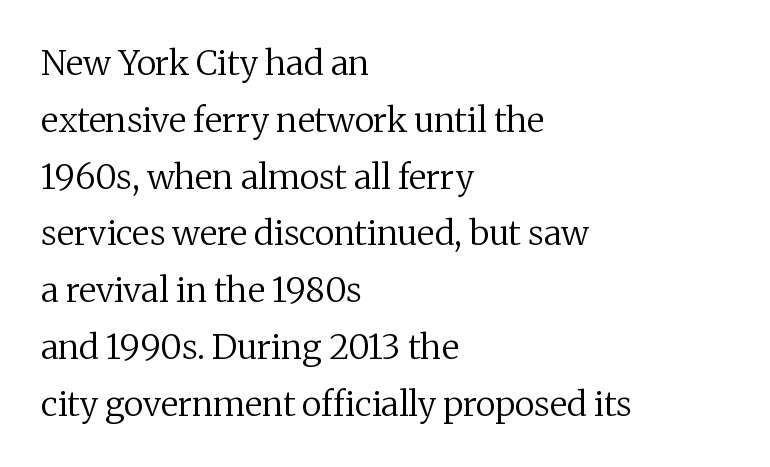
This rendering leaves character spacing at its baseline value. Font category for this specimen: serif. Letters rest on an invisible, unmarked baseline. Stroke mass is kept to a normal reading level or below. Each new line begins a customary step beneath the previous one.
